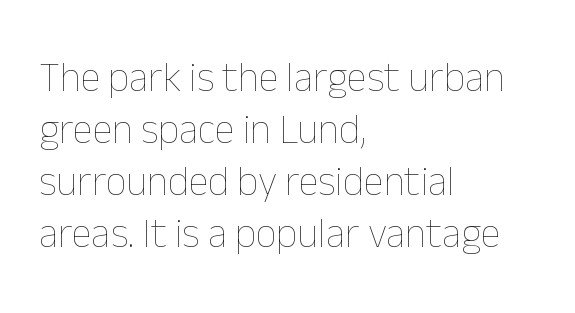
Is there any slant? The stems are plumb. Decoration check: the copy has no underline. Do the characters align in a grid? No, the font is proportional. This block has exactly the height ordinary leading produces. Horizontal alignment here is leftward, the default for most running prose.
